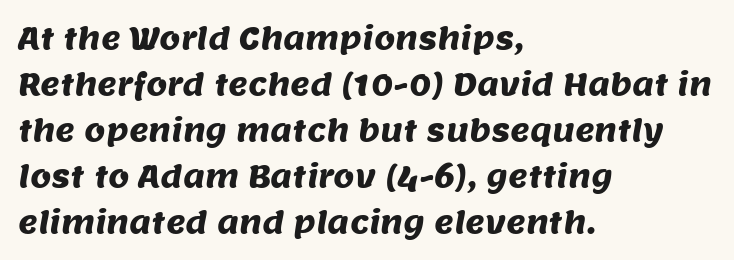
Q: Is the typeface a serif or a sans-serif typeface? A: Sans-serif.
Q: Is the text underlined? A: No.
Q: How is the paragraph aligned? A: Left-aligned.
Q: Is the spacing between letters normal or unusually wide? A: Normal.
Q: Is the spacing between lines tight, normal or loose? A: Normal.
Q: Width (condensed, normal, or wide)? A: Normal.
Q: Stroke contrast? A: Medium.
Q: x-height? A: Large.
Q: Monospaced? A: No.
